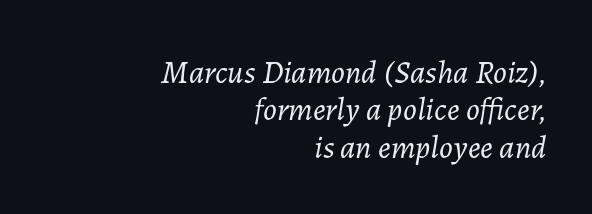
The image shows 32 px light type, italic (leaning right); set right-aligned, line spacing 1.17x, normal letter spacing, not underlined; low stroke contrast and a medium x-height.
